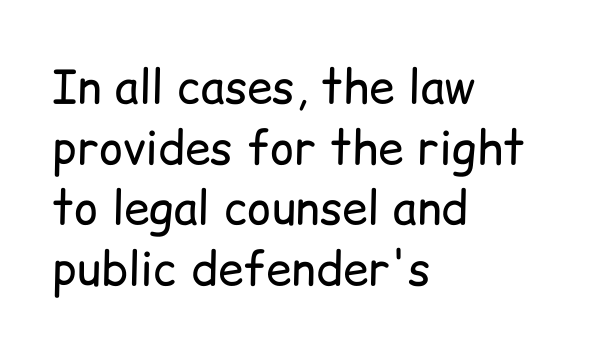
Is the type heavy? It reads as light-to-regular instead. Think of a printed novel: that variable character pitch is what you see here. Observe the ordinary spacing: letters are neighbours, not strangers. Serifs: no, the terminals of the letterforms are clean. The passage shown stacks its lines at a standard gap.
